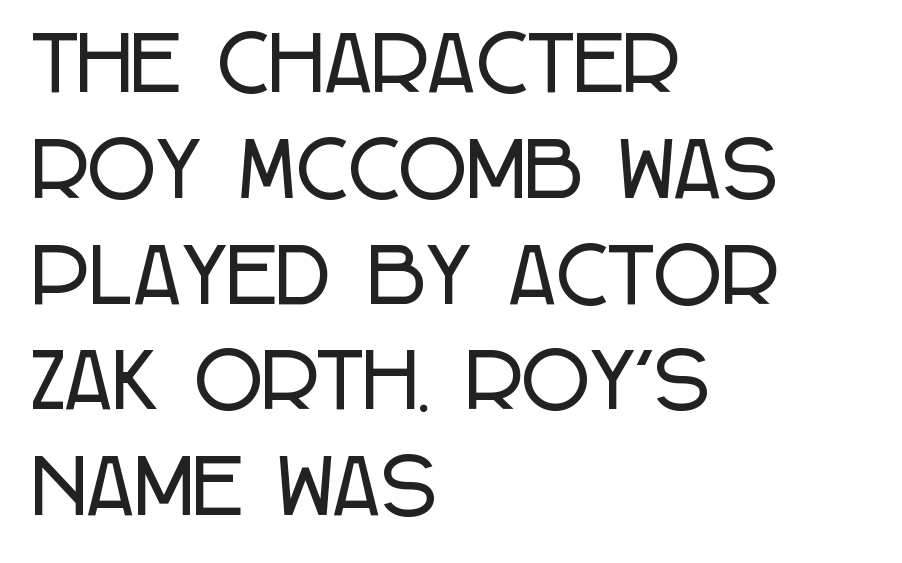
The image shows 74 px condensed sans-serif type, upright; set left-aligned, normal line spacing (1.43x), normal letter spacing, not underlined; low stroke contrast and a large x-height.
